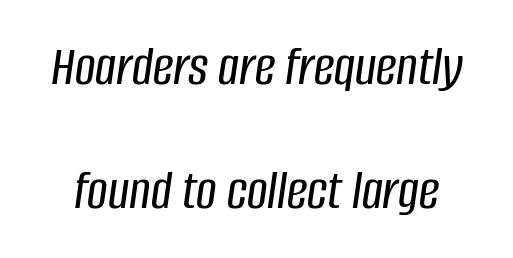
The image shows 57 px condensed type, italic (leaning right); set loose line spacing (2.17x), normal letter spacing, not underlined; low stroke contrast and a large x-height.
